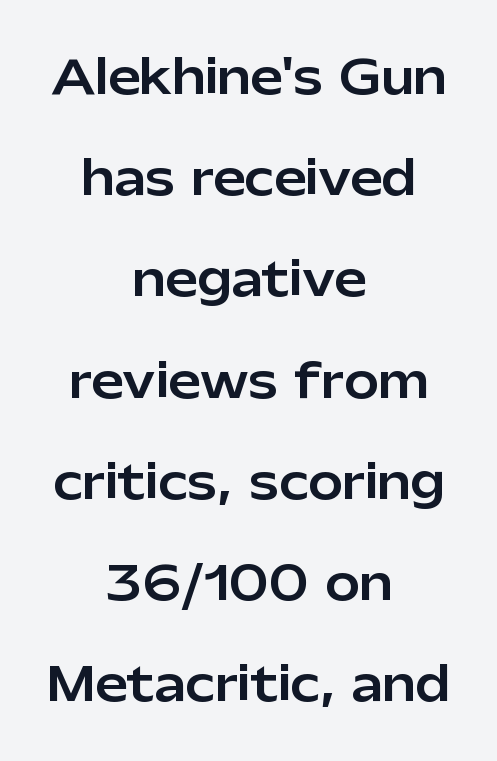
The image shows 46 px sans-serif type, upright; set centered, loose line spacing (2.2x), normal letter spacing, not underlined; low stroke contrast and a medium x-height.
